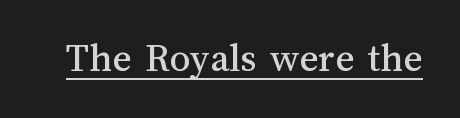
Q: Is the text italic (slanted)? A: No, it is upright.
Q: Is the text underlined? A: Yes.
Q: Is the spacing between letters normal or unusually wide? A: Normal.
Q: Width (condensed, normal, or wide)? A: Normal.
Q: Stroke contrast? A: Medium.
Q: x-height? A: Medium.
Q: Monospaced? A: No.
